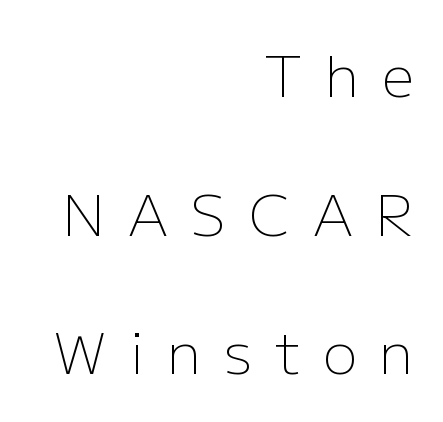
Q: Is the text bold? A: No.
Q: Is the text italic (slanted)? A: No, it is upright.
Q: Is the typeface a serif or a sans-serif typeface? A: Sans-serif.
Q: Is the text underlined? A: No.
Q: How is the paragraph aligned? A: Right-aligned.
Q: Is the spacing between letters normal or unusually wide? A: Unusually wide.
Q: Is the spacing between lines tight, normal or loose? A: Loose.
Q: Width (condensed, normal, or wide)? A: Normal.
Q: Stroke contrast? A: Low.
Q: x-height? A: Medium.
Q: Monospaced? A: No.
